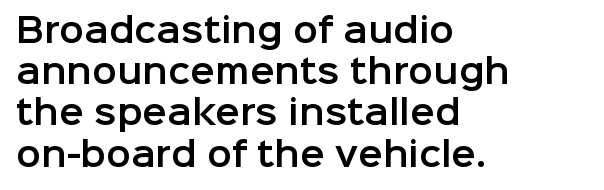
Q: Is the text italic (slanted)? A: No, it is upright.
Q: Is the typeface a serif or a sans-serif typeface? A: Sans-serif.
Q: Is the text underlined? A: No.
Q: How is the paragraph aligned? A: Left-aligned.
Q: Is the spacing between letters normal or unusually wide? A: Normal.
Q: Is the spacing between lines tight, normal or loose? A: Normal.
Q: Width (condensed, normal, or wide)? A: Normal.
Q: Stroke contrast? A: Low.
Q: x-height? A: Medium.
Q: Monospaced? A: No.
